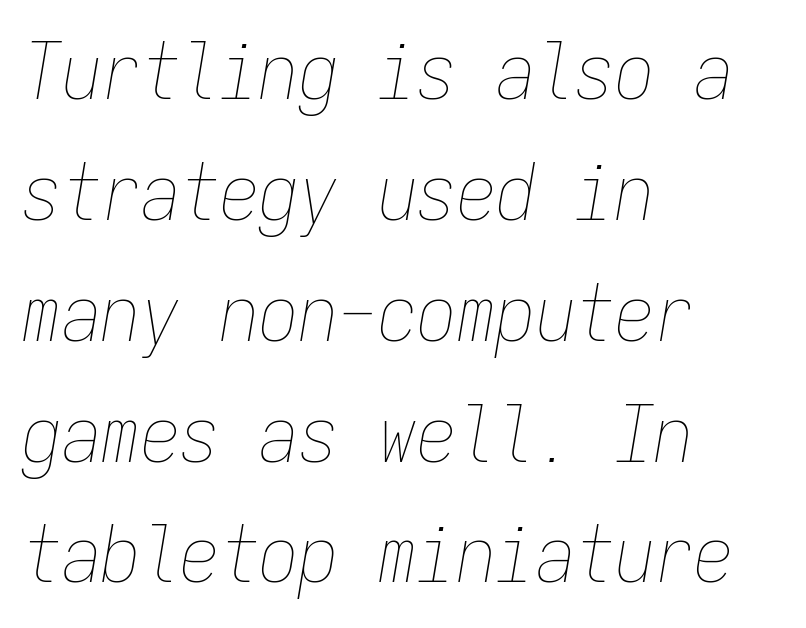
The image shows 79 px thin, condensed type, italic (leaning right), monospaced; set left-aligned, normal line spacing (1.53x), normal letter spacing, not underlined; low stroke contrast and a medium x-height.
